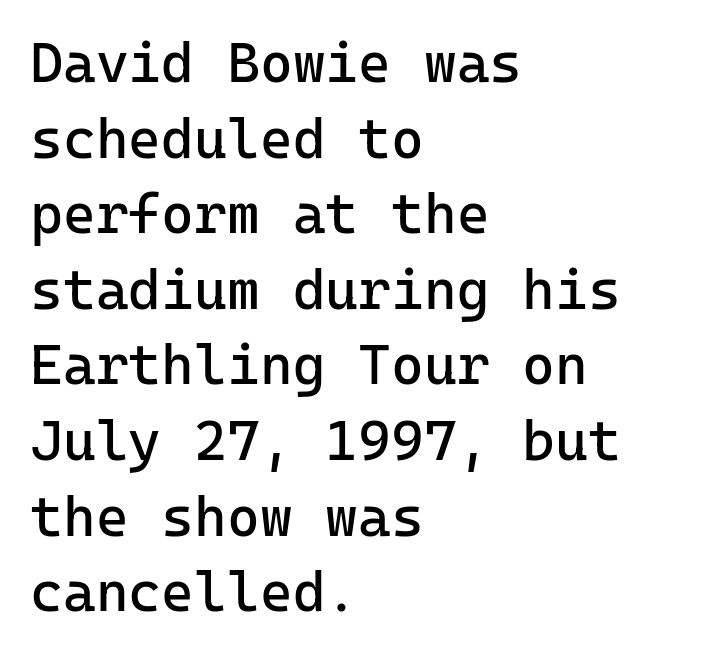
Q: Is the text bold? A: No.
Q: Is the text italic (slanted)? A: No, it is upright.
Q: Is the typeface a serif or a sans-serif typeface? A: Sans-serif.
Q: Is the text underlined? A: No.
Q: How is the paragraph aligned? A: Left-aligned.
Q: Is the spacing between letters normal or unusually wide? A: Normal.
Q: Is the spacing between lines tight, normal or loose? A: Normal.
Q: Width (condensed, normal, or wide)? A: Normal.
Q: Stroke contrast? A: Low.
Q: x-height? A: Medium.
Q: Monospaced? A: Yes.
